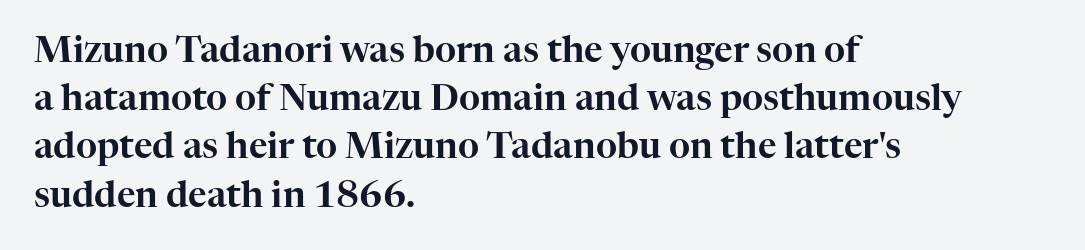
{"serif": "yes", "italic": "no", "width": "normal", "stroke_contrast": "high", "x_height": "medium", "monospaced": "no", "underline": "no", "align": "left", "line_spacing": "normal", "line_spacing_ratio": 1.34, "letter_spacing": "normal", "letter_spacing_em": 0.0, "glyph_px": 36}
